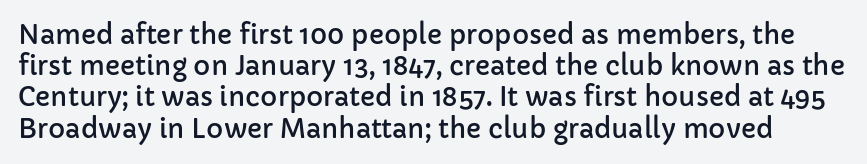
The image shows 26 px text type, upright; set line spacing 1.2x, normal letter spacing, not underlined.
